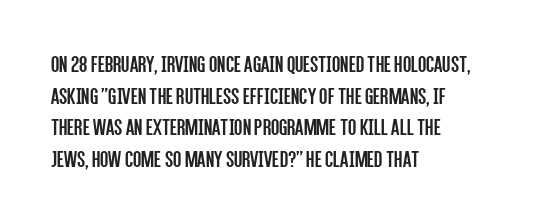
Q: Is the text bold? A: No.
Q: Is the text italic (slanted)? A: No, it is upright.
Q: Is the text underlined? A: No.
Q: How is the paragraph aligned? A: Left-aligned.
Q: Is the spacing between letters normal or unusually wide? A: Normal.
Q: Is the spacing between lines tight, normal or loose? A: Normal.
